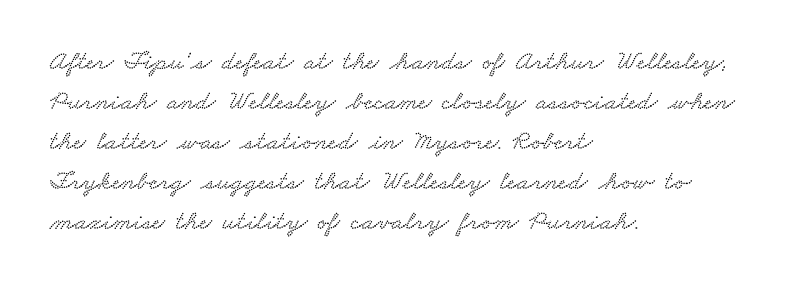
Q: Is the text underlined? A: No.
Q: How is the paragraph aligned? A: Left-aligned.
Q: Is the spacing between letters normal or unusually wide? A: Normal.
Q: Is the spacing between lines tight, normal or loose? A: Normal.
